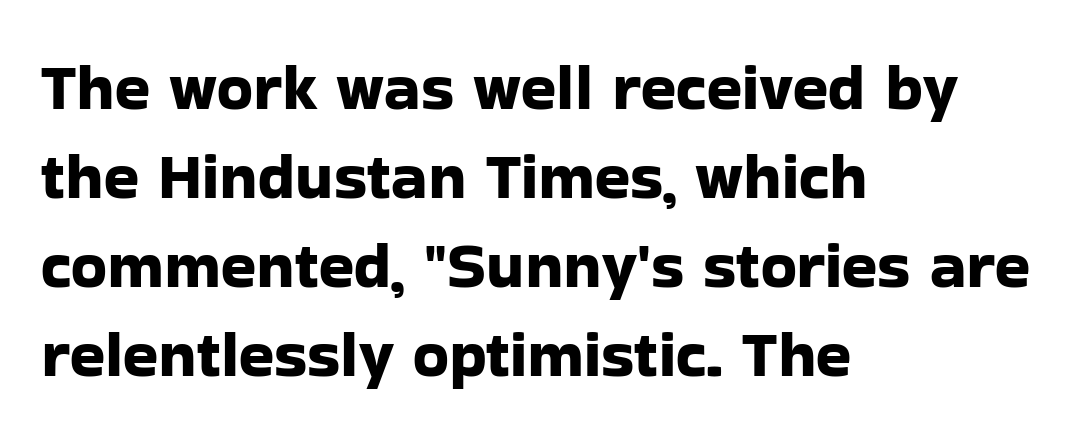
{"serif": "no", "italic": "no", "width": "normal", "stroke_contrast": "low", "x_height": "medium", "monospaced": "no", "underline": "no", "align": "left", "line_spacing": "normal", "line_spacing_ratio": 1.37, "letter_spacing": "normal", "letter_spacing_em": 0.0, "glyph_px": 65}
